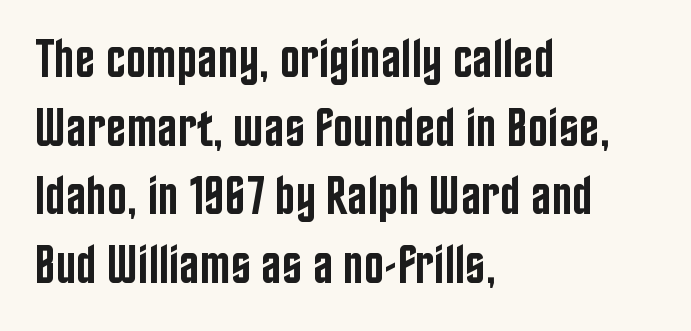
The image shows 54 px semibold, condensed sans-serif type, upright; set left-aligned, normal line spacing (1.27x), normal letter spacing, not underlined; low stroke contrast and a large x-height.
